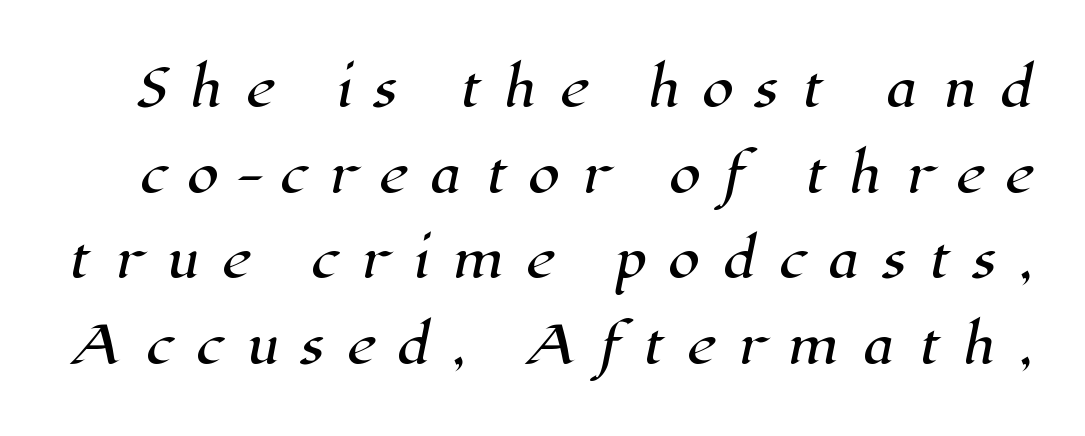
The image shows 51 px serif type; set normal line spacing (1.68x), unusually wide letter spacing (+0.43 em), not underlined; high stroke contrast and a medium x-height.
